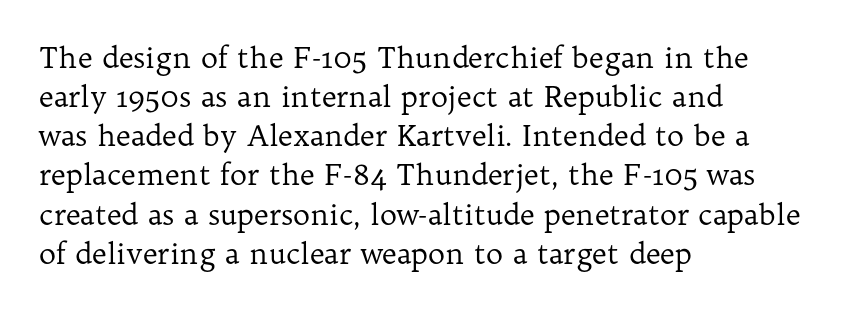
Compared with typical paragraphs, the rows here are spaced about the same. In terms of letterform style, serifs are clearly present. The typesetter chose a ragged-right arrangement here. No heavy texture on the line: the type isn't bold. Think of a printed novel: that variable character pitch is what you see here.
